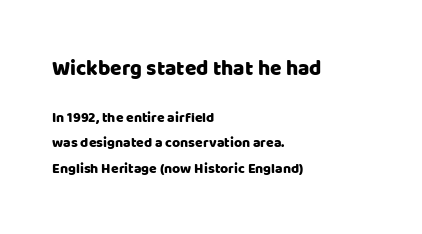
The image shows 21 px text type, upright; set left-aligned, line spacing 1.79x, normal letter spacing, not underlined; the first (top) block is 1.5x larger.
